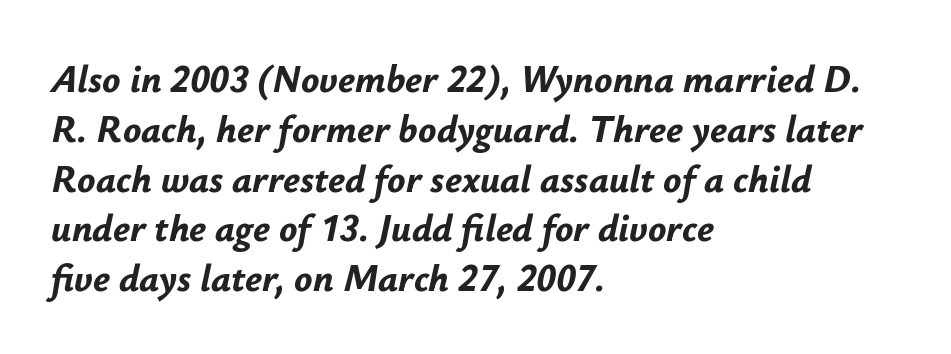
These lines are rendered in a variable-pitch font. The lettering tilts uniformly, giving the passage an italic look. The typesetter chose a ragged-right arrangement here. Baseline-to-baseline distance is the conventional proportion of letter height. On the weight axis this lands at bold, roughly 700.
